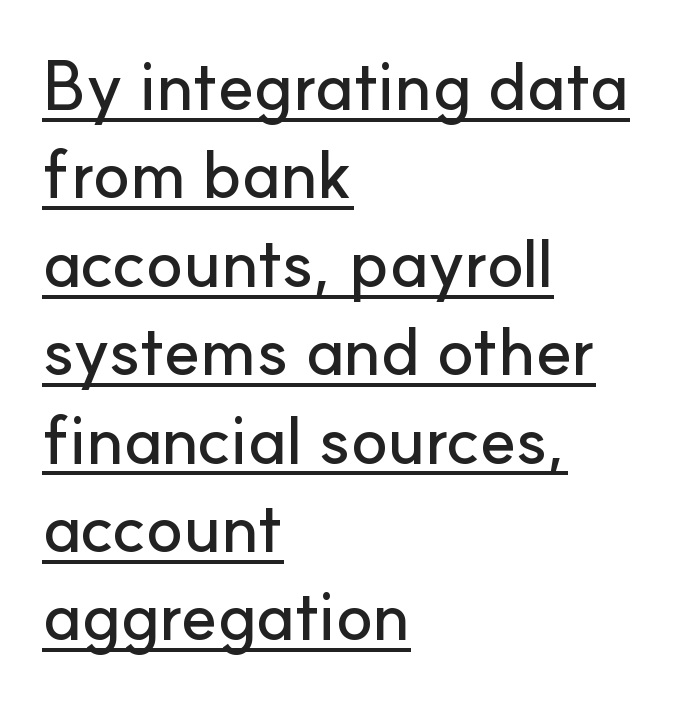
Honestly, the underline is the first thing you notice here. Vertically, the passage feels balanced, rows spaced as you'd expect. Line starts are locked; line ends wander. It's the straight-up-and-down kind of type. The letters sit at their default tracking, neither squeezed nor spread. Font category for this specimen: sans-serif.
